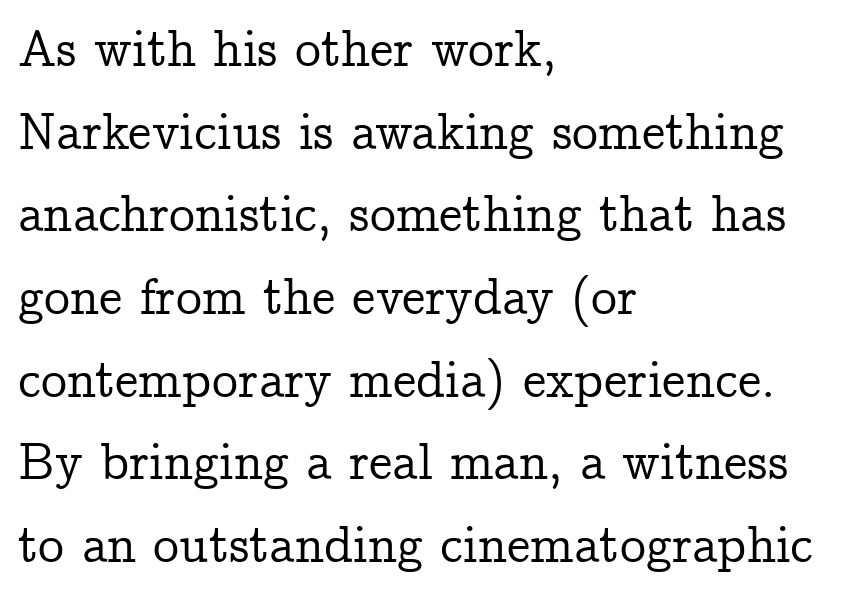
The image shows 52 px serif type, upright; set left-aligned, normal line spacing (1.59x), normal letter spacing, not underlined; low stroke contrast and a medium x-height.
